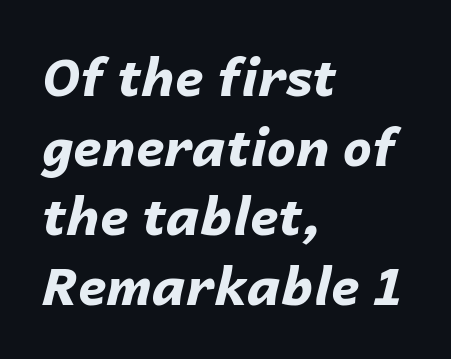
Q: Is the text bold? A: Yes.
Q: Is the text italic (slanted)? A: Yes, it leans right by about 14 degrees.
Q: Is the text underlined? A: No.
Q: How is the paragraph aligned? A: Left-aligned.
Q: Is the spacing between letters normal or unusually wide? A: Normal.
Q: Is the spacing between lines tight, normal or loose? A: Normal.
Q: Width (condensed, normal, or wide)? A: Normal.
Q: Stroke contrast? A: Low.
Q: x-height? A: Medium.
Q: Monospaced? A: No.
